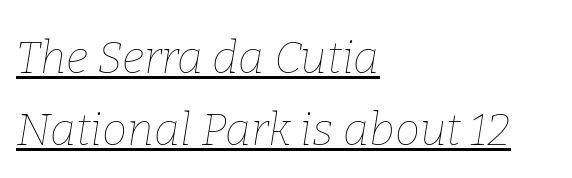
This block has exactly the height ordinary leading produces. Slant detected: the letters are inclined. The font sits on the lighter half of the weight spectrum, regular included. Varying glyph widths throughout — classic text-font behaviour. Visually the block forms a straight wall on the left and a jagged coastline on the right. Honestly, the letter spacing is just normal — you wouldn't notice it.
